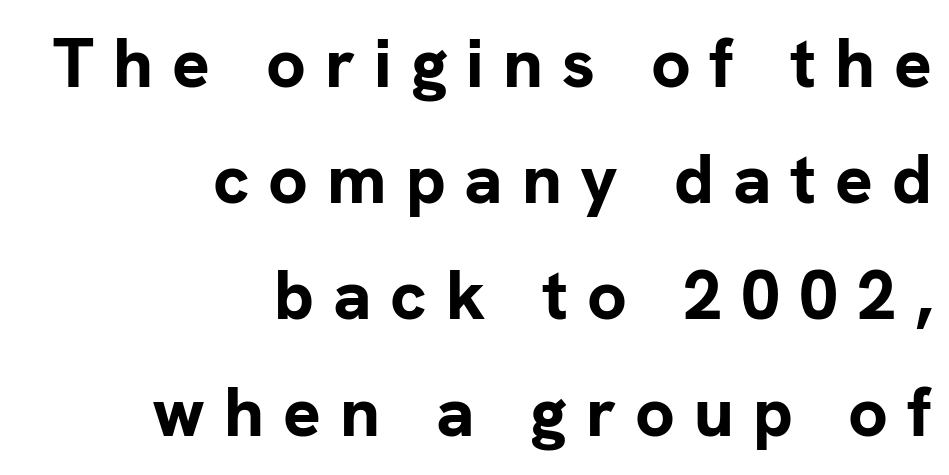
Q: Is the text bold? A: Yes.
Q: Is the text italic (slanted)? A: No, it is upright.
Q: Is the typeface a serif or a sans-serif typeface? A: Sans-serif.
Q: Is the text underlined? A: No.
Q: How is the paragraph aligned? A: Right-aligned.
Q: Is the spacing between letters normal or unusually wide? A: Unusually wide.
Q: Is the spacing between lines tight, normal or loose? A: Normal.
Q: Width (condensed, normal, or wide)? A: Normal.
Q: Stroke contrast? A: Low.
Q: x-height? A: Medium.
Q: Monospaced? A: No.
